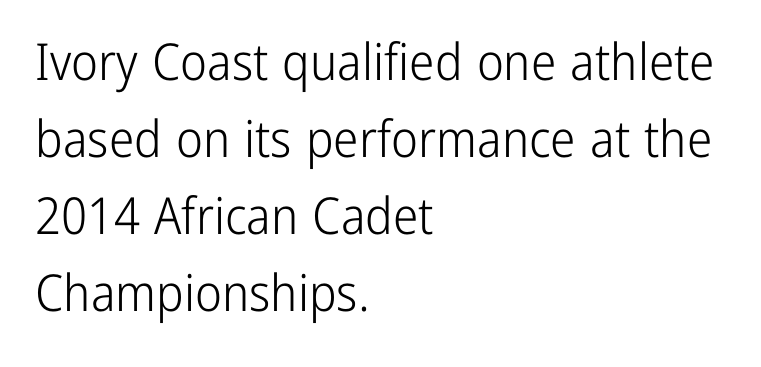
Visually the block forms a straight wall on the left and a jagged coastline on the right. Interline gaps are of average width in this sample. Nope, no serifs anywhere on these letters. The tracking reads as untouched default to a designer's eye.
